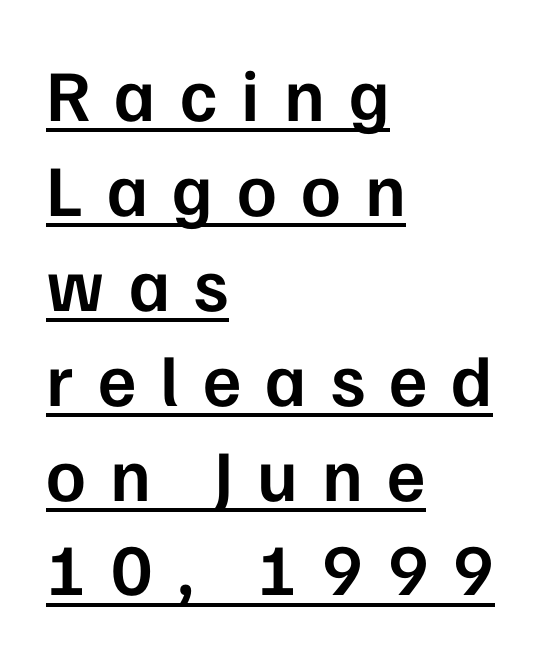
The image shows 73 px semibold sans-serif type, upright; set left-aligned, normal line spacing (1.3x), unusually wide letter spacing (+0.33 em), underlined; low stroke contrast and a medium x-height.
